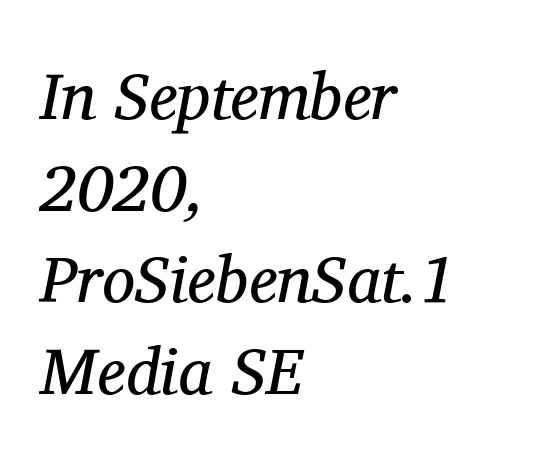
Rows of type keep a routine distance in the vertical direction. If you drew a line through each stem, it would be angled. The passage is arranged the way most books set body copy — flush left. Underlining? Definitely not there.
